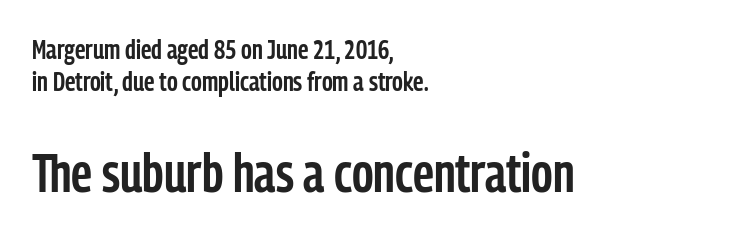
{"serif": "no", "italic": "no", "bold": "semi", "weight": "semibold", "width": "condensed", "stroke_contrast": "low", "x_height": "medium", "monospaced": "no", "underline": "no", "align": "left", "line_spacing_ratio": 1.18, "letter_spacing": "normal", "letter_spacing_em": 0.0, "larger_block": "second", "size_ratio": 2.0, "glyph_px": 54}
